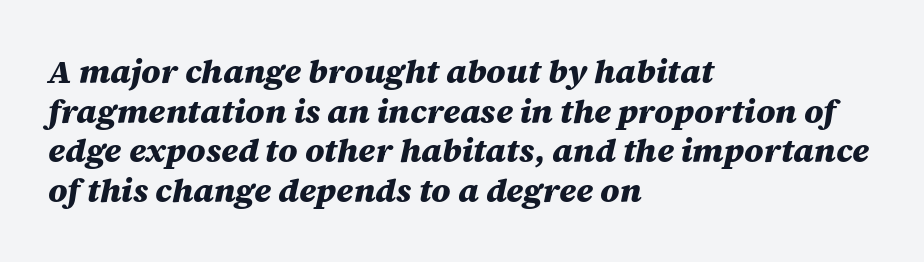
Honestly, there is no underline to notice here at all. Emphasis-style slanted type is in use. The glyphs have the mass of a bold cut. Casual observation: everything's shoved over to the left.
